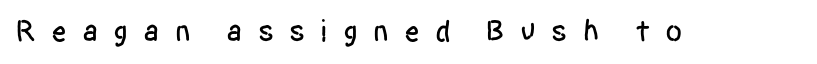
{"serif": "no", "italic": "no", "width": "condensed", "stroke_contrast": "low", "x_height": "large", "monospaced": "no", "underline": "no", "letter_spacing": "wide", "letter_spacing_em": 0.49, "glyph_px": 31}
